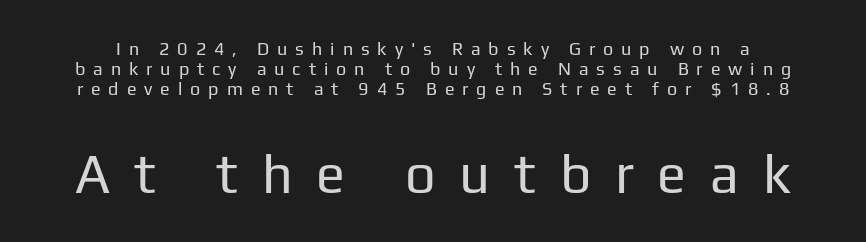
The lettering holds an erect, upright posture throughout. The later block is typeset at a bigger size than the earlier block. Decoration check: the copy has no underline. Letters have the restrained weight of plain body copy at most.
